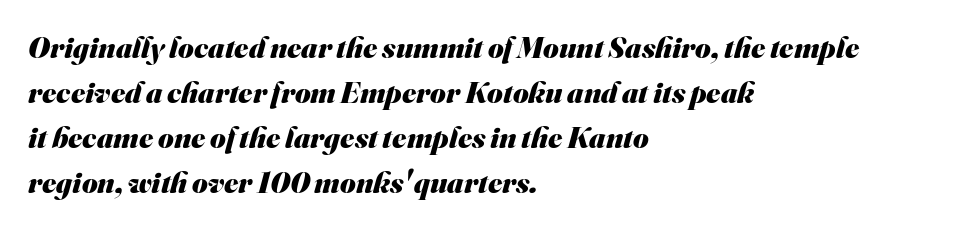
The ragged edge is on the right, which tells us the setting is flush left. Is the type bold? Yes — the strokes are clearly thick and heavy. Nobody drew a line under any word here. The line-height multiplier appears to be the usual default. A typesetter would call this proportional, since set widths differ per character. Tracking value appears to be zero — textbook default spacing.
